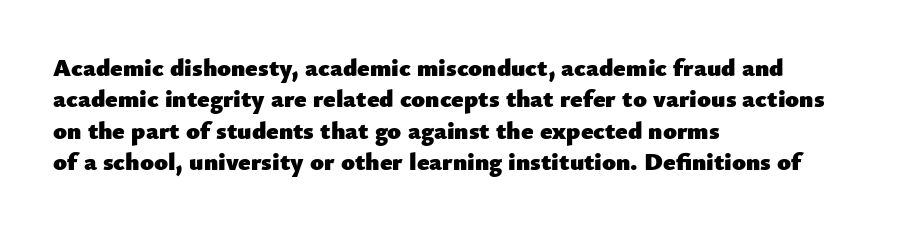
Q: Is the text bold? A: Yes.
Q: Is the text italic (slanted)? A: No, it is upright.
Q: Is the text underlined? A: No.
Q: How is the paragraph aligned? A: Left-aligned.
Q: Is the spacing between letters normal or unusually wide? A: Normal.
Q: Is the spacing between lines tight, normal or loose? A: Normal.
